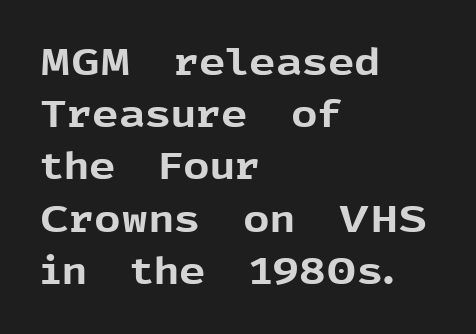
{"serif": "no", "italic": "no", "bold": "yes", "weight": "bold", "width": "normal", "x_height": "medium", "monospaced": "no", "underline": "no", "align": "left", "line_spacing": "normal", "line_spacing_ratio": 1.41, "letter_spacing": "normal", "letter_spacing_em": 0.0, "glyph_px": 37}
